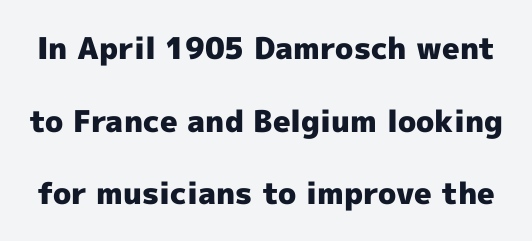
The rendering keeps characters at their native spacing. Descenders are the only things crossing below the line. The designer went with a sans here, leaving each stem footless. Each letter keeps its own natural width here, so spacing adapts to shape. The space between consecutive lines is lavish. Weight check: bold — yes, fully.
